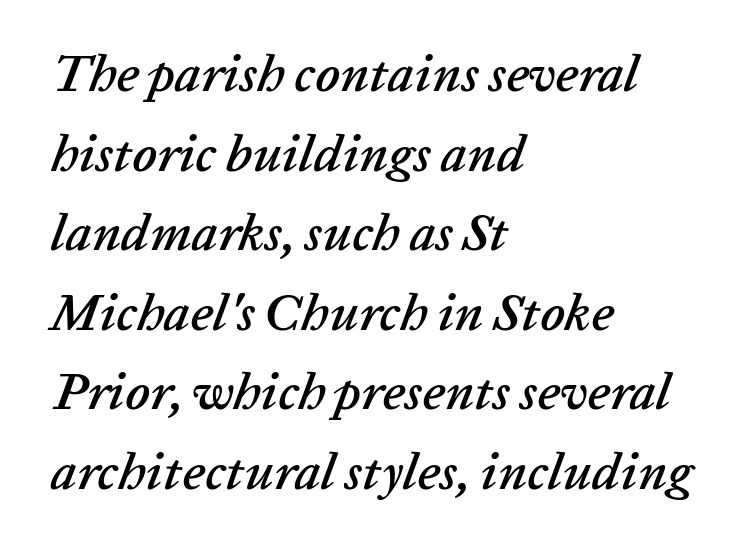
Q: Is the text italic (slanted)? A: Yes, it leans right by about 20 degrees.
Q: Is the text underlined? A: No.
Q: How is the paragraph aligned? A: Left-aligned.
Q: Is the spacing between letters normal or unusually wide? A: Normal.
Q: Is the spacing between lines tight, normal or loose? A: Normal.
Q: Width (condensed, normal, or wide)? A: Normal.
Q: Stroke contrast? A: Low.
Q: x-height? A: Medium.
Q: Monospaced? A: No.
